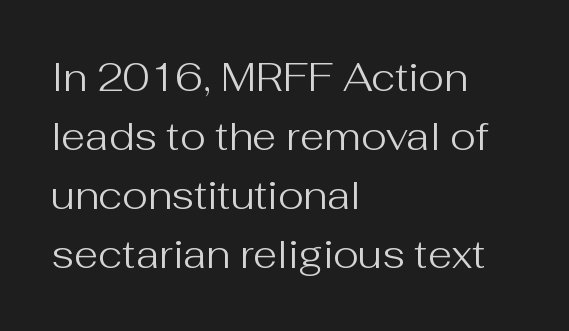
Check where the strokes stop: nothing finishes them off — pure sans. Note the varied advance widths — an 'i' is clearly narrower than an 'm'. Vertical strokes here are truly vertical. Heft: none added — not bold. Each new line begins a customary step beneath the previous one.
